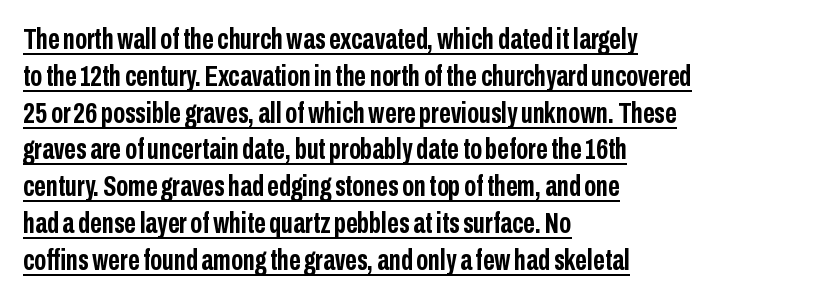
The image shows 29 px semibold, condensed sans-serif type, upright; set left-aligned, normal line spacing (1.27x), normal letter spacing, underlined; low stroke contrast and a medium x-height.
